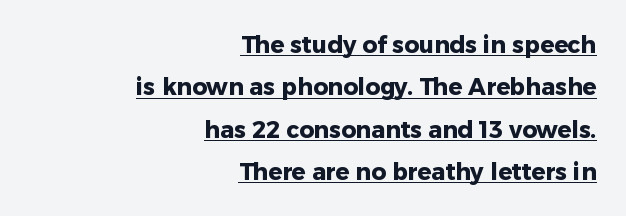
What weight is shown? A full bold with thick strokes. Every character sits straight up, as roman type does. A continuous stroke trails under the words, as in a hyperlink. Does extra space separate the letters? No, they use regular spacing.
